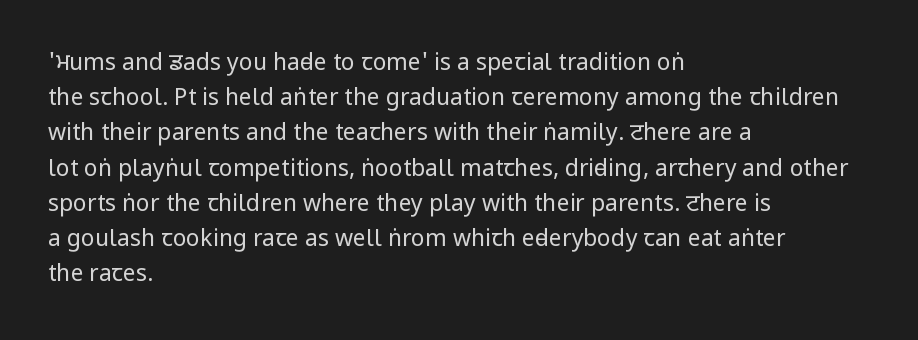
{"italic": "no", "bold": "no", "underline": "no", "align": "left", "line_spacing": "normal", "line_spacing_ratio": 1.53, "letter_spacing": "normal", "letter_spacing_em": 0.0, "glyph_px": 23}
